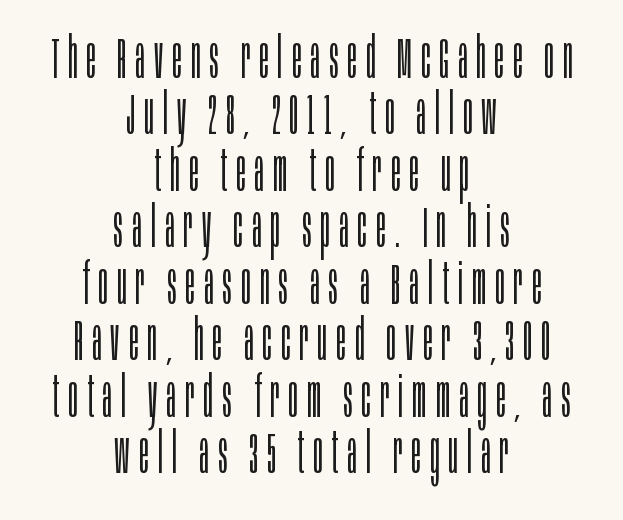
Q: Is the text bold? A: No.
Q: Is the text italic (slanted)? A: No, it is upright.
Q: Is the typeface a serif or a sans-serif typeface? A: Sans-serif.
Q: Is the text underlined? A: No.
Q: How is the paragraph aligned? A: Centered.
Q: Is the spacing between lines tight, normal or loose? A: Tight.
Q: Width (condensed, normal, or wide)? A: Condensed.
Q: Stroke contrast? A: Low.
Q: x-height? A: Large.
Q: Monospaced? A: No.
